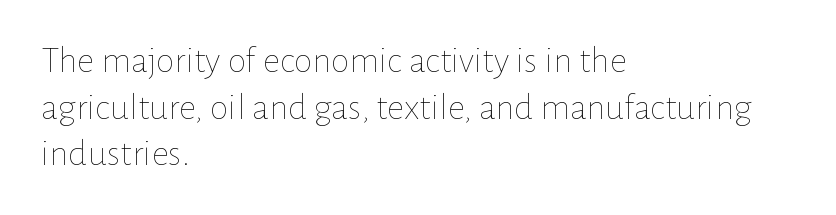
The image shows 38 px thin type, upright; set left-aligned, line spacing 1.23x, normal letter spacing, not underlined; low stroke contrast and a medium x-height.
